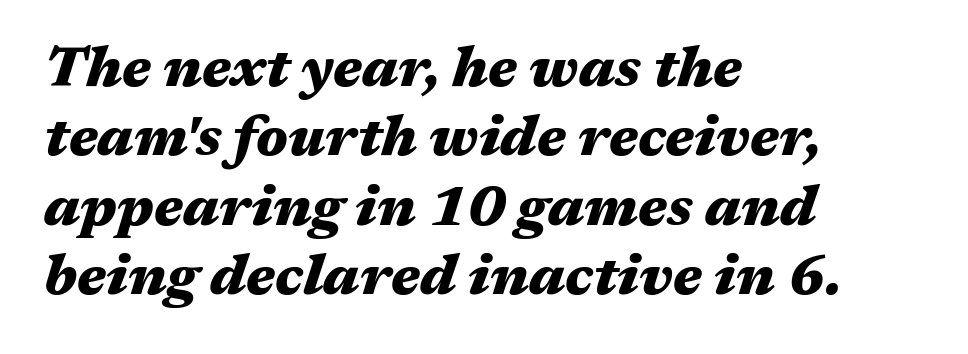
{"italic": "yes", "lean": "right", "slant_degrees": 17, "bold": "yes", "weight": "heavy", "width": "wide", "stroke_contrast": "medium", "x_height": "medium", "monospaced": "no", "underline": "no", "align": "left", "line_spacing_ratio": 1.24, "letter_spacing": "normal", "letter_spacing_em": 0.0, "glyph_px": 56}
